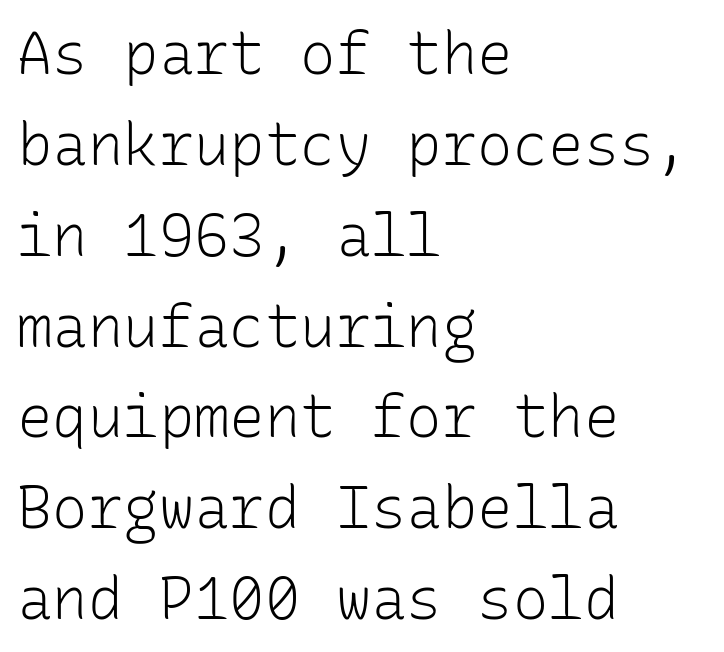
Rendered with straight, roman letterforms. Ink coverage per letter is moderate at most. Leading matches the norm, producing a regular column. Monospaced: the letters line up in strict vertical columns. Words appear dense and cohesive because spacing is normal. In CSS terms this would be text-align: left.
